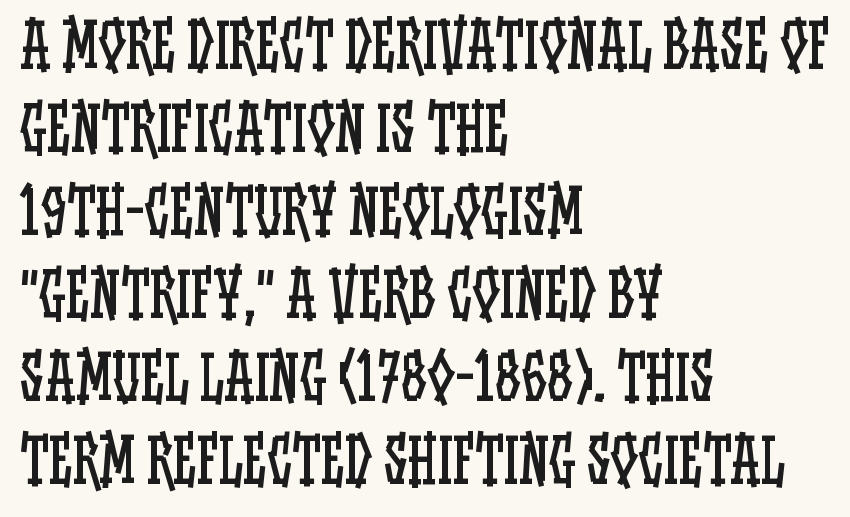
Quick note: interline space is typical. Visually the block forms a straight wall on the left and a jagged coastline on the right. The letters stand upright; this is a roman face. The letters advance in unequal steps, a hallmark of proportional type.
